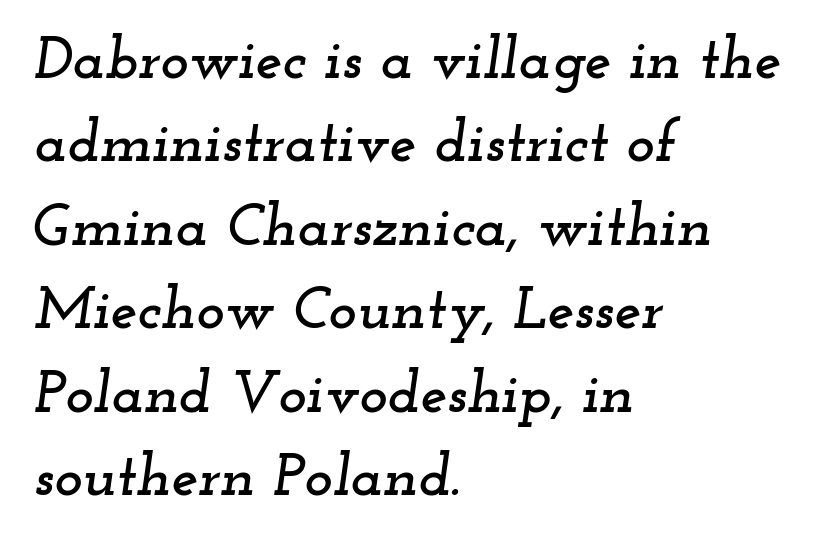
Typographically, this falls in the serif category. This sample is left-justified, so line endings fall wherever the words run out. These lines are rendered in a variable-pitch font. One glance says typical: line gaps are just what's usual.
